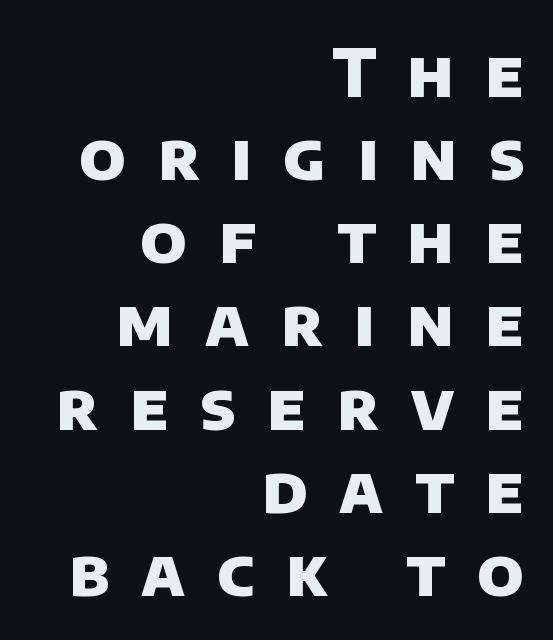
A typesetter would call this proportional, since set widths differ per character. Words float on clear page, feet unadorned. No feet cap the strokes, marking this as sans-serif type. Set as a true bold cut, around the 700 mark. The rendering uses a moderate line-height, typical for paragraphs. Casual observation: everything's shoved over to the right.
